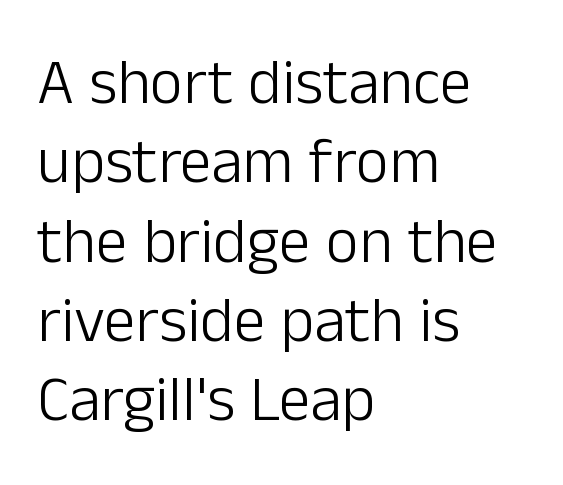
The string is rendered with underlining switched off. Is the type heavy? It reads as light-to-regular instead. You can tell it's not italic because the verticals are truly vertical. You can tell from the bare stems that sans-serif type was used. Honestly, the letter spacing is just normal — you wouldn't notice it. Caption: multi-line text, flush left, ragged right.
